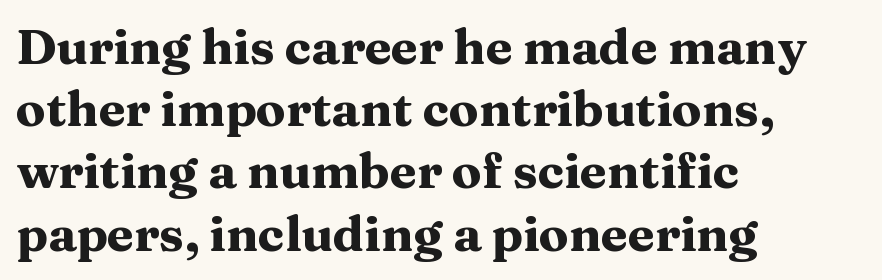
Q: Is the text bold? A: Yes.
Q: Is the text italic (slanted)? A: No, it is upright.
Q: Is the typeface a serif or a sans-serif typeface? A: Serif.
Q: Is the text underlined? A: No.
Q: How is the paragraph aligned? A: Left-aligned.
Q: Is the spacing between letters normal or unusually wide? A: Normal.
Q: Is the spacing between lines tight, normal or loose? A: Normal.
Q: Width (condensed, normal, or wide)? A: Wide.
Q: Stroke contrast? A: Medium.
Q: x-height? A: Medium.
Q: Monospaced? A: No.
